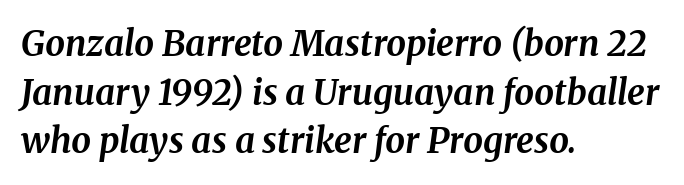
The image shows 35 px bold serif type, italic (leaning right); set left-aligned, normal line spacing (1.39x), normal letter spacing, not underlined; medium stroke contrast and a medium x-height.
